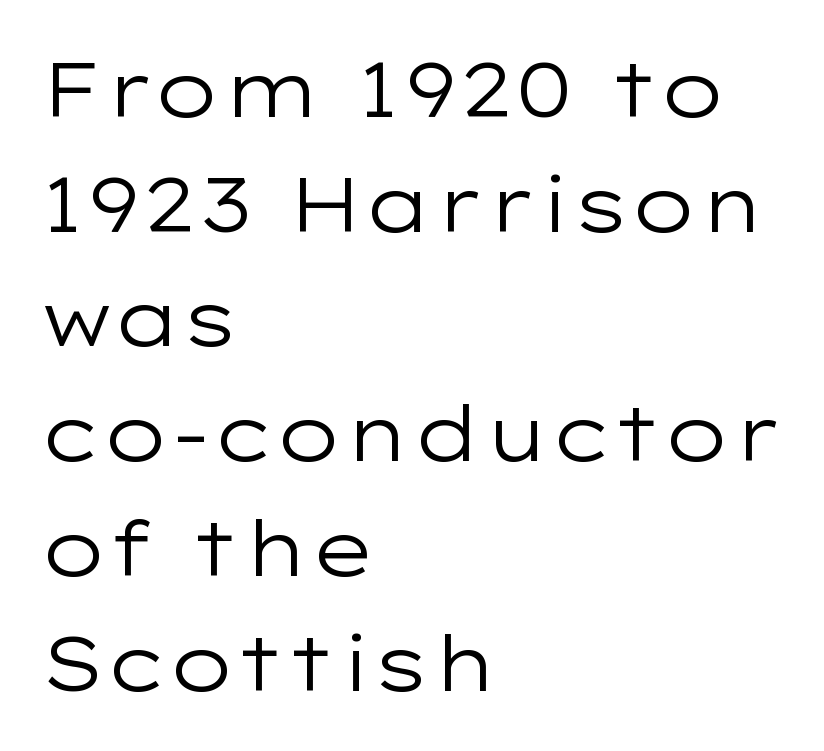
{"serif": "no", "italic": "no", "bold": "no", "weight": "regular", "width": "wide", "stroke_contrast": "low", "x_height": "medium", "monospaced": "no", "underline": "no", "align": "left", "line_spacing": "normal", "line_spacing_ratio": 1.49, "letter_spacing": "normal", "letter_spacing_em": 0.0, "glyph_px": 77}
